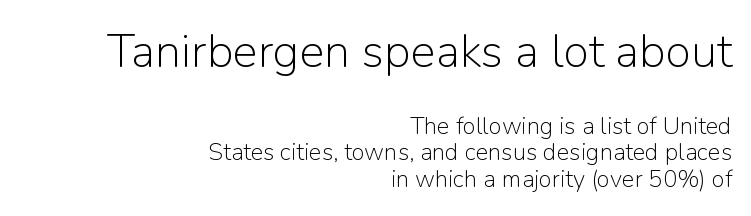
{"serif": "no", "italic": "no", "bold": "no", "weight": "light", "width": "normal", "stroke_contrast": "low", "x_height": "medium", "monospaced": "no", "underline": "no", "align": "right", "line_spacing": "tight", "line_spacing_ratio": 1.11, "letter_spacing": "normal", "letter_spacing_em": 0.0, "larger_block": "first", "size_ratio": 1.96, "glyph_px": 47}
